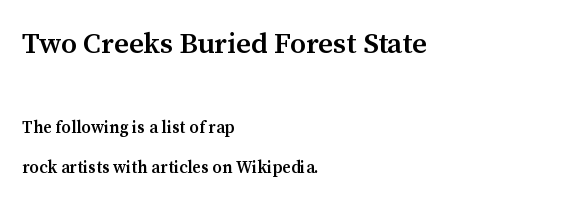
The image shows 29 px semibold serif type, upright; set left-aligned, loose line spacing (2.39x), normal letter spacing, not underlined; the first (top) block is 1.71x larger; medium stroke contrast and a medium x-height.
